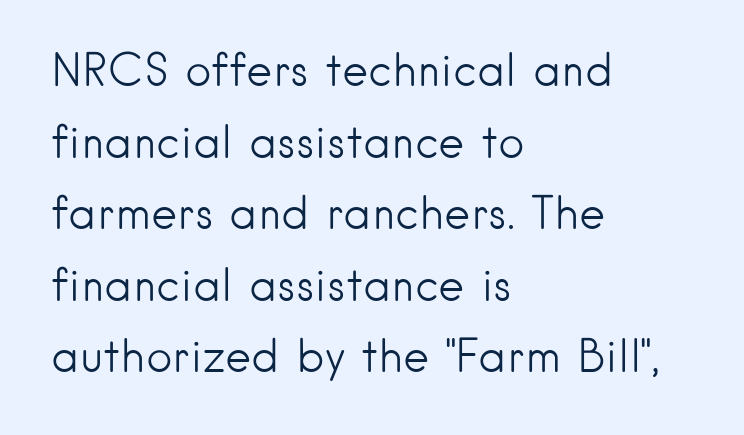
Tracking value appears to be zero — textbook default spacing. Italic? Not at all — the glyphs are vertical. Each letter's strokes conclude bluntly, with no projecting serifs. A light-to-regular cut is what we see here.
